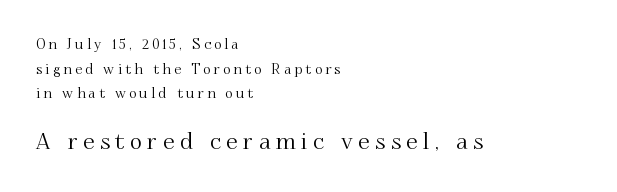
{"italic": "no", "underline": "no", "align": "left", "line_spacing_ratio": 1.76, "letter_spacing": "wide", "letter_spacing_em": 0.24, "larger_block": "second", "size_ratio": 1.64, "glyph_px": 23}
